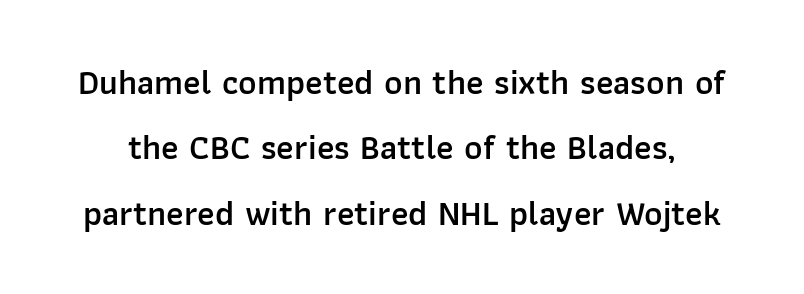
{"serif": "no", "italic": "no", "bold": "semi", "weight": "semibold", "width": "normal", "stroke_contrast": "low", "x_height": "medium", "monospaced": "no", "underline": "no", "line_spacing_ratio": 1.87, "letter_spacing": "normal", "letter_spacing_em": 0.0, "glyph_px": 35}
